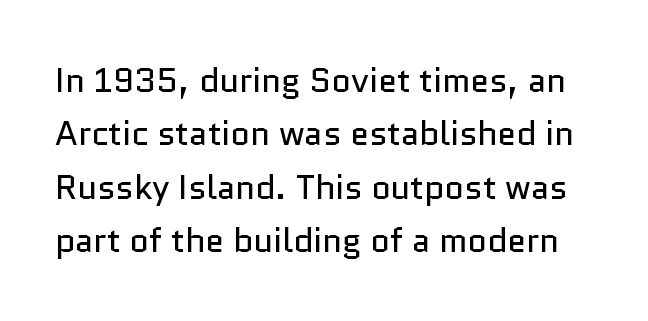
{"serif": "no", "italic": "no", "bold": "no", "weight": "regular", "width": "normal", "stroke_contrast": "low", "x_height": "medium", "monospaced": "no", "underline": "no", "line_spacing": "normal", "line_spacing_ratio": 1.57, "letter_spacing": "normal", "letter_spacing_em": 0.0, "glyph_px": 34}
